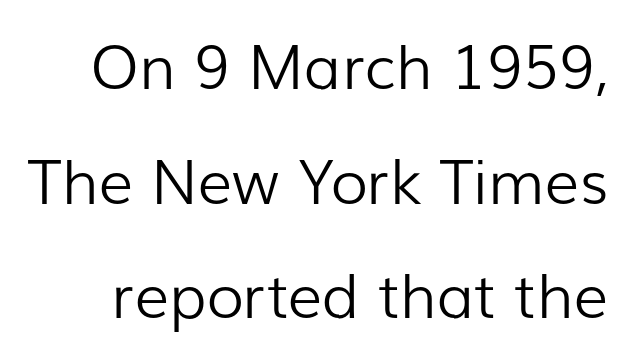
The image shows 61 px light sans-serif type, upright; set line spacing 1.88x, normal letter spacing, not underlined; low stroke contrast and a medium x-height.
